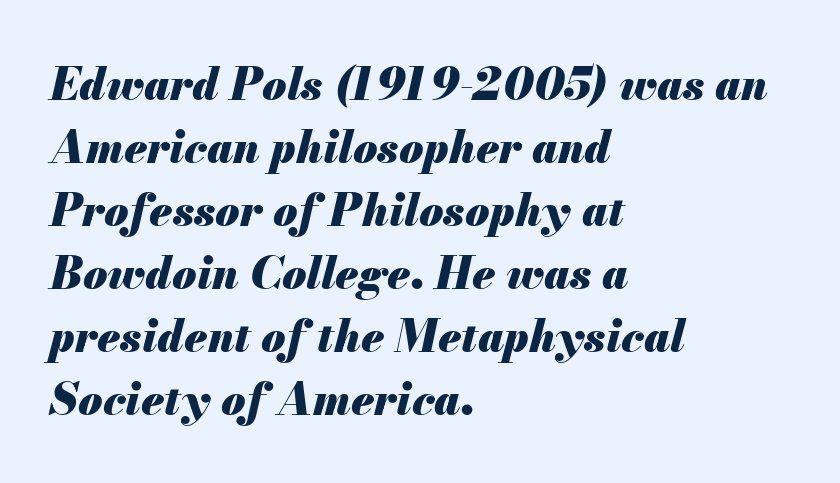
{"italic": "yes", "lean": "right", "slant_degrees": 13, "bold": "yes", "weight": "heavy", "width": "normal", "stroke_contrast": "medium", "x_height": "small", "monospaced": "no", "underline": "no", "align": "left", "line_spacing": "normal", "line_spacing_ratio": 1.43, "letter_spacing": "normal", "letter_spacing_em": 0.0, "glyph_px": 44}
